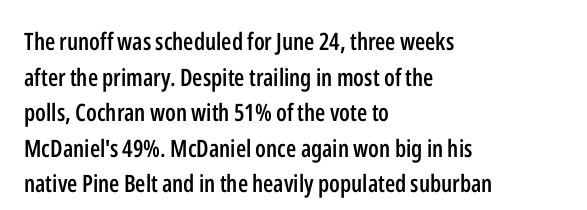
A semibold gives these letters moderate extra thickness, short of bold. Line spacing here is normal. Short note: letters normally spaced. Designer's note — italics off, roman on. A clean baseline with only descenders dipping below it. Line beginnings align vertically; line endings do not.
